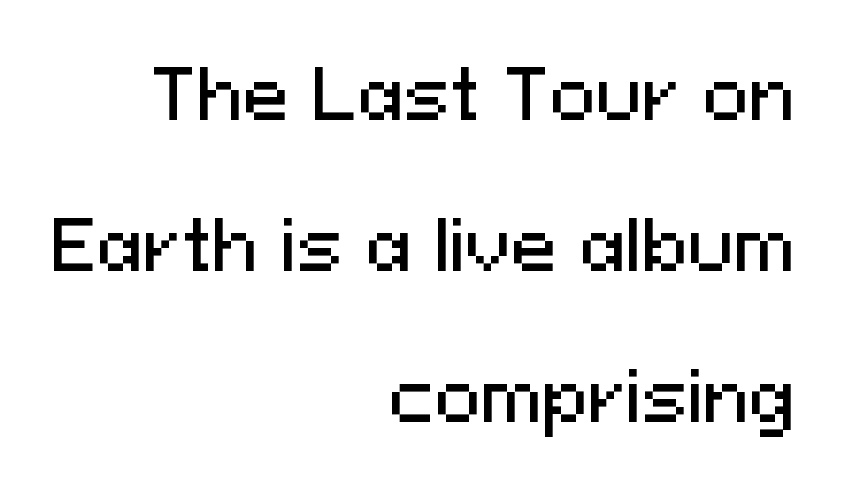
{"serif": "no", "italic": "no", "width": "normal", "stroke_contrast": "medium", "x_height": "medium", "monospaced": "no", "underline": "no", "align": "right", "line_spacing": "loose", "line_spacing_ratio": 2.19, "letter_spacing": "normal", "letter_spacing_em": 0.0, "glyph_px": 69}
